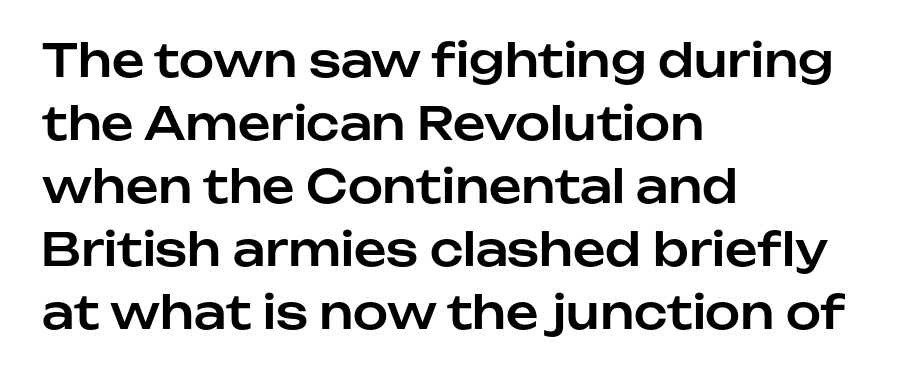
The area under the type is left untouched. This sample has the flowing, uneven cadence of proportional lettering. Observe the absence of serifs on each vertical stroke in this sample. The lettering stays uniformly vertical, giving the passage a roman look. The block of text has a typical density, with ordinary space between rows.
